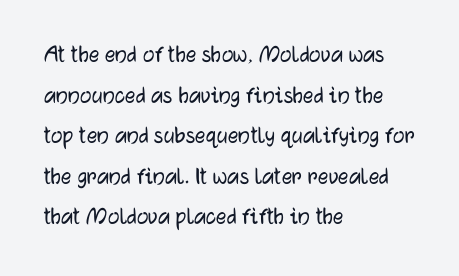
The image shows 26 px text type, upright; set left-aligned, normal line spacing (1.56x), normal letter spacing, not underlined.
